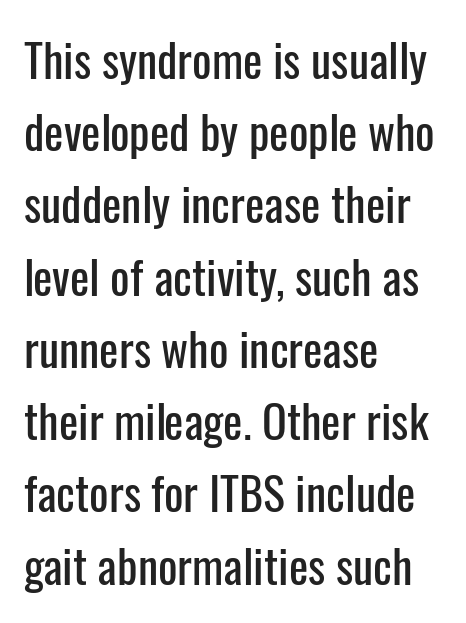
Q: Is the text italic (slanted)? A: No, it is upright.
Q: Is the typeface a serif or a sans-serif typeface? A: Sans-serif.
Q: Is the text underlined? A: No.
Q: How is the paragraph aligned? A: Left-aligned.
Q: Is the spacing between letters normal or unusually wide? A: Normal.
Q: Is the spacing between lines tight, normal or loose? A: Normal.
Q: Width (condensed, normal, or wide)? A: Condensed.
Q: Stroke contrast? A: Low.
Q: x-height? A: Medium.
Q: Monospaced? A: No.
